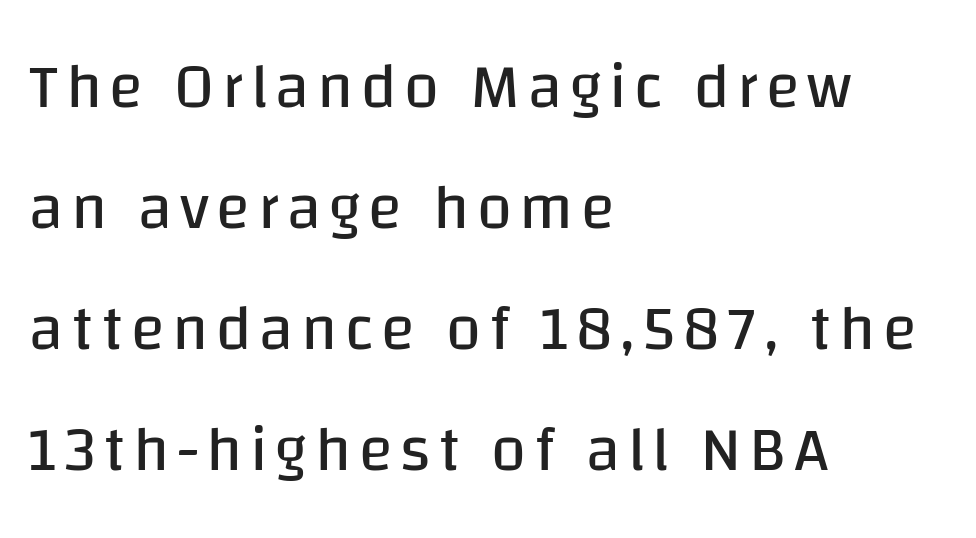
{"serif": "no", "italic": "no", "bold": "no", "weight": "regular", "width": "normal", "stroke_contrast": "low", "x_height": "large", "monospaced": "no", "underline": "no", "align": "left", "line_spacing": "loose", "line_spacing_ratio": 1.92, "glyph_px": 63}
